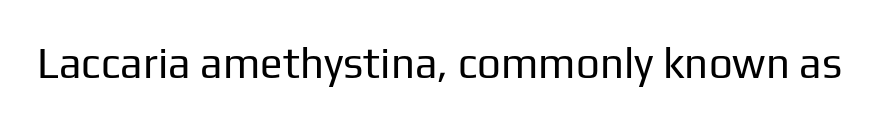
The image shows 42 px regular-weight sans-serif type, upright; set normal letter spacing, not underlined; low stroke contrast and a medium x-height.
